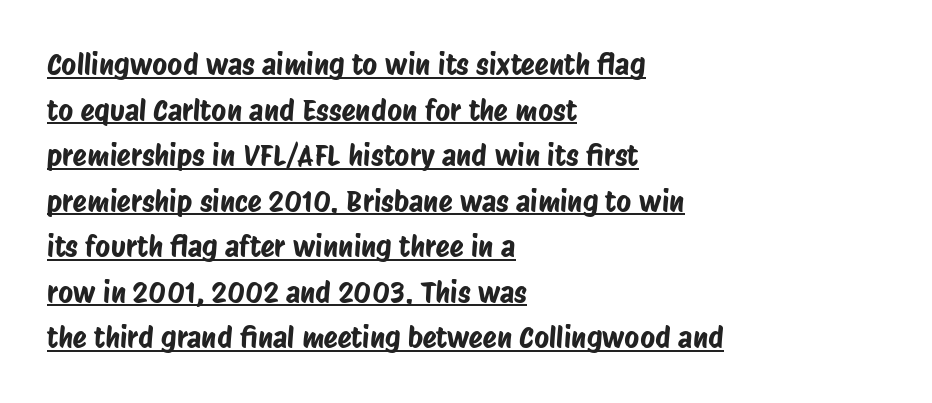
Q: Is the typeface a serif or a sans-serif typeface? A: Sans-serif.
Q: Is the text underlined? A: Yes.
Q: How is the paragraph aligned? A: Left-aligned.
Q: Is the spacing between letters normal or unusually wide? A: Normal.
Q: Is the spacing between lines tight, normal or loose? A: Normal.
Q: Width (condensed, normal, or wide)? A: Condensed.
Q: Stroke contrast? A: Low.
Q: x-height? A: Large.
Q: Monospaced? A: No.
